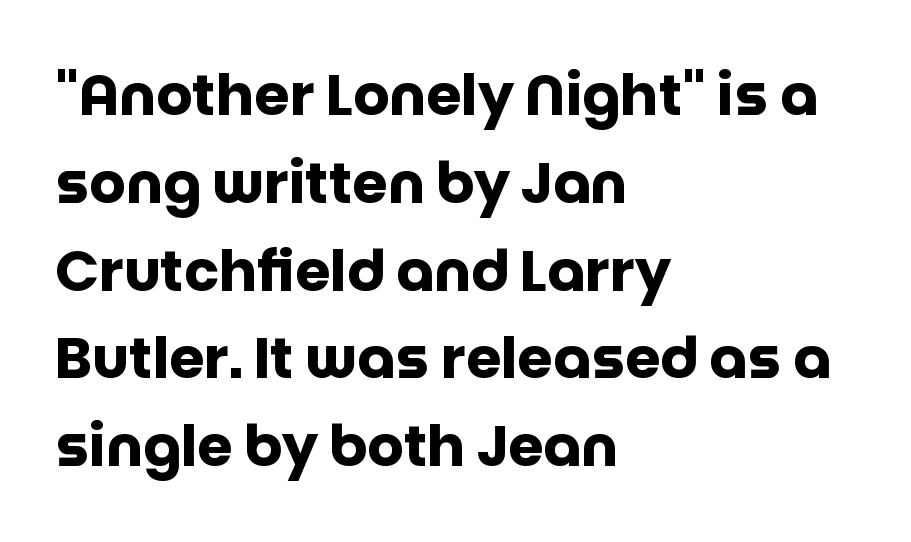
Q: Is the text bold? A: Yes.
Q: Is the text italic (slanted)? A: No, it is upright.
Q: Is the typeface a serif or a sans-serif typeface? A: Sans-serif.
Q: Is the text underlined? A: No.
Q: How is the paragraph aligned? A: Left-aligned.
Q: Is the spacing between letters normal or unusually wide? A: Normal.
Q: Is the spacing between lines tight, normal or loose? A: Normal.
Q: Width (condensed, normal, or wide)? A: Normal.
Q: Stroke contrast? A: Low.
Q: x-height? A: Large.
Q: Monospaced? A: No.
